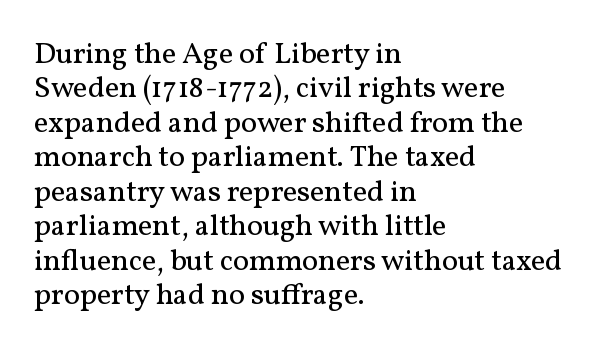
Q: Is the text bold? A: No.
Q: Is the text italic (slanted)? A: No, it is upright.
Q: Is the typeface a serif or a sans-serif typeface? A: Serif.
Q: Is the text underlined? A: No.
Q: How is the paragraph aligned? A: Left-aligned.
Q: Is the spacing between letters normal or unusually wide? A: Normal.
Q: Is the spacing between lines tight, normal or loose? A: Tight.
Q: Width (condensed, normal, or wide)? A: Normal.
Q: Stroke contrast? A: Medium.
Q: x-height? A: Medium.
Q: Monospaced? A: No.
